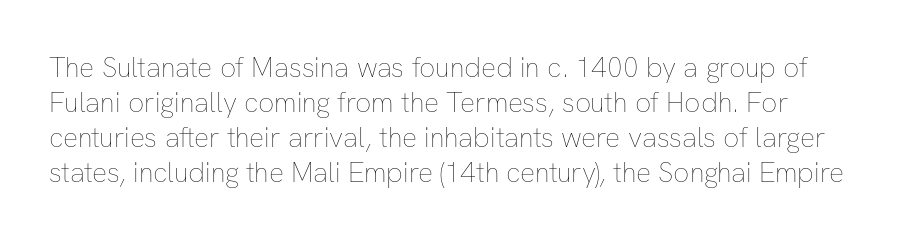
{"italic": "no", "bold": "no", "weight": "thin", "width": "normal", "stroke_contrast": "low", "x_height": "medium", "monospaced": "no", "underline": "no", "line_spacing": "normal", "line_spacing_ratio": 1.25, "letter_spacing": "normal", "letter_spacing_em": 0.0, "glyph_px": 28}
